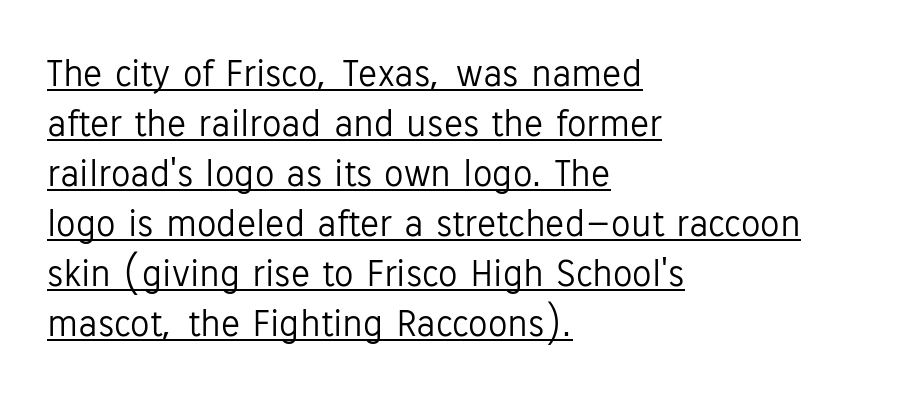
Emphasis is given by a line drawn under the lettering. Short and long lines alike share a common starting point at left. A typesetter would call this zero additional tracking. The cut favours lightness, reaching ordinary text weight at its darkest. The rendering uses a moderate line-height, typical for paragraphs.
